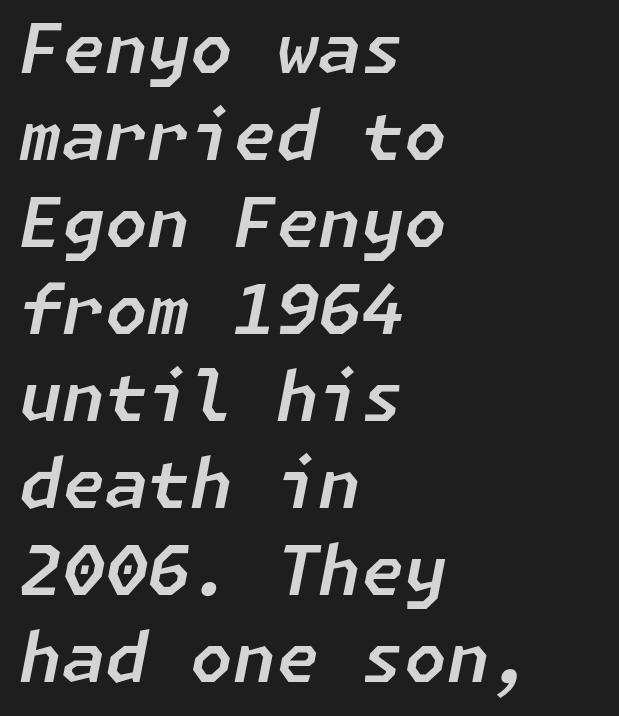
Q: Is the text italic (slanted)? A: Yes, it leans right by about 11 degrees.
Q: Is the text underlined? A: No.
Q: How is the paragraph aligned? A: Left-aligned.
Q: Is the spacing between letters normal or unusually wide? A: Normal.
Q: Is the spacing between lines tight, normal or loose? A: Normal.
Q: Width (condensed, normal, or wide)? A: Normal.
Q: Stroke contrast? A: Low.
Q: x-height? A: Medium.
